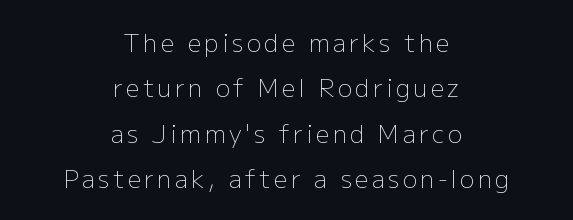
The image shows 24 px text type, upright; set centered, line spacing 1.89x, not underlined.
